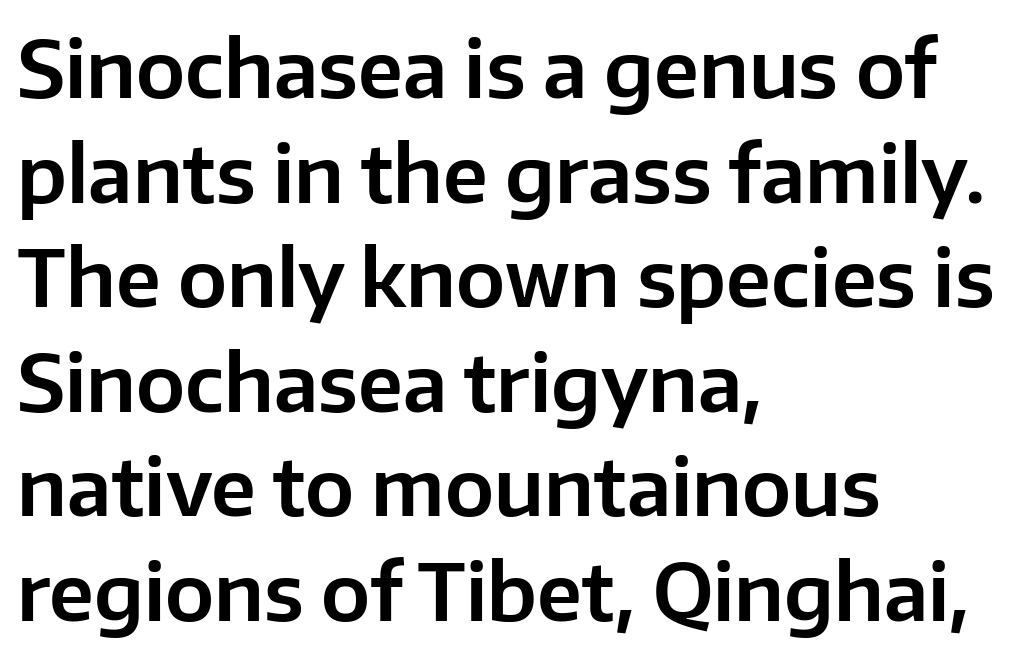
{"serif": "no", "italic": "no", "width": "normal", "stroke_contrast": "low", "x_height": "medium", "monospaced": "no", "underline": "no", "align": "left", "line_spacing": "normal", "line_spacing_ratio": 1.34, "letter_spacing": "normal", "letter_spacing_em": 0.0, "glyph_px": 78}
